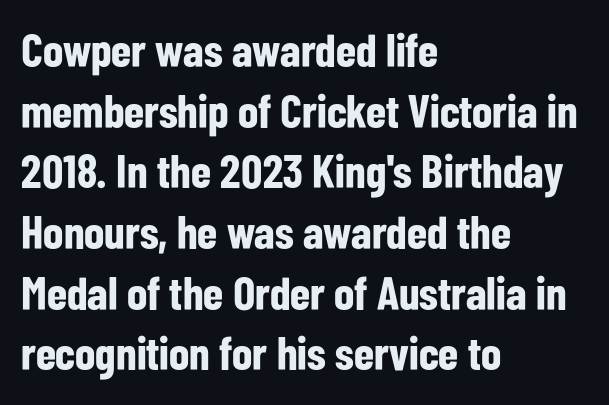
{"serif": "no", "italic": "no", "bold": "yes", "weight": "bold", "width": "condensed", "stroke_contrast": "low", "x_height": "medium", "monospaced": "no", "underline": "no", "align": "left", "line_spacing": "normal", "line_spacing_ratio": 1.29, "letter_spacing": "normal", "letter_spacing_em": 0.0, "glyph_px": 47}
